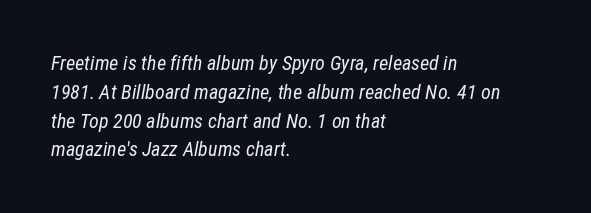
Characters are canted at an angle relative to the baseline's perpendicular. Ink coverage per letter is moderate at most. Quick note: interline space is typical. Decoration check: the copy has no underline. Does extra space separate the letters? No, they use regular spacing. Reading down the block, your eye returns to a fixed left position each line.
